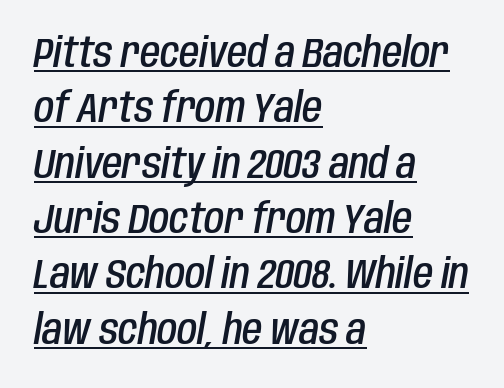
Q: Is the text bold? A: Semi-bold.
Q: Is the text italic (slanted)? A: Yes, it leans right by about 10 degrees.
Q: Is the text underlined? A: Yes.
Q: How is the paragraph aligned? A: Left-aligned.
Q: Is the spacing between letters normal or unusually wide? A: Normal.
Q: Is the spacing between lines tight, normal or loose? A: Normal.
Q: Width (condensed, normal, or wide)? A: Condensed.
Q: Stroke contrast? A: Low.
Q: x-height? A: Large.
Q: Monospaced? A: No.
